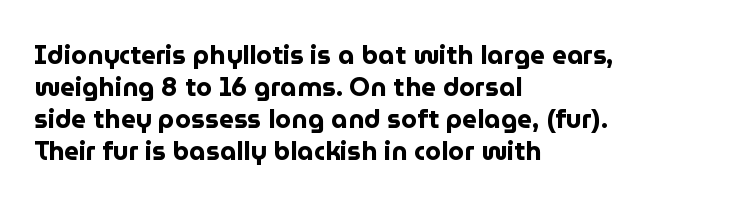
Alignment: flush left. A clean baseline with only descenders dipping below it. Vertical strokes here are truly vertical. Every letter is thick-stroked: bold, no question. A typesetter would call this zero additional tracking.
